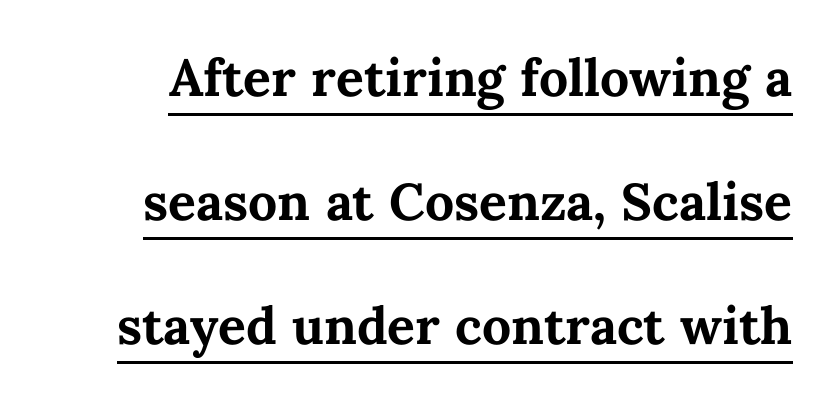
{"italic": "no", "bold": "yes", "weight": "semibold", "width": "normal", "stroke_contrast": "medium", "x_height": "medium", "monospaced": "no", "underline": "yes", "align": "right", "line_spacing_ratio": 1.8, "letter_spacing": "normal", "letter_spacing_em": 0.0, "glyph_px": 69}
